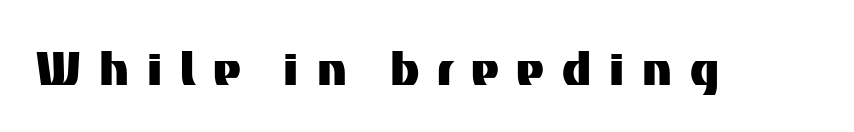
{"serif": "no", "italic": "no", "width": "normal", "stroke_contrast": "medium", "x_height": "medium", "monospaced": "no", "underline": "no", "letter_spacing": "wide", "letter_spacing_em": 0.3, "glyph_px": 60}
